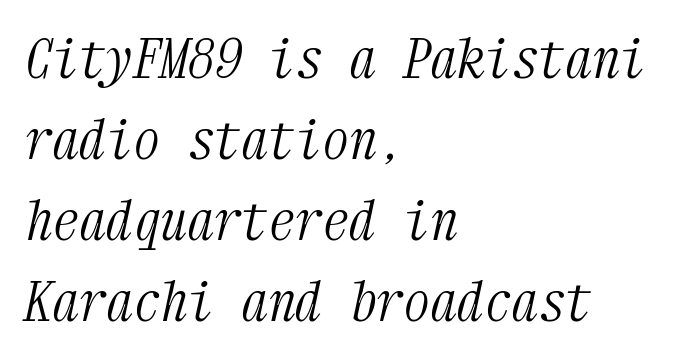
The space directly below the letters is spotless. Does the leading feel generous? No, just average. Monospaced: the letters line up in strict vertical columns. This rendering leaves character spacing at its baseline value. The glyphs look as if they've been sheared to an angle.
